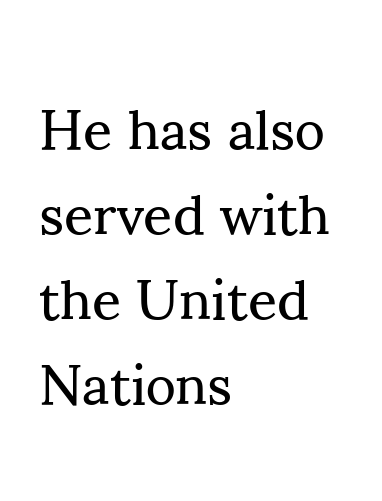
These lines are set flush left with a ragged right edge. Nobody touched the tracking dial on this one. Leading matches the norm, producing a regular column. The words here are not underlined. No extra ink here — the face is not bold.
